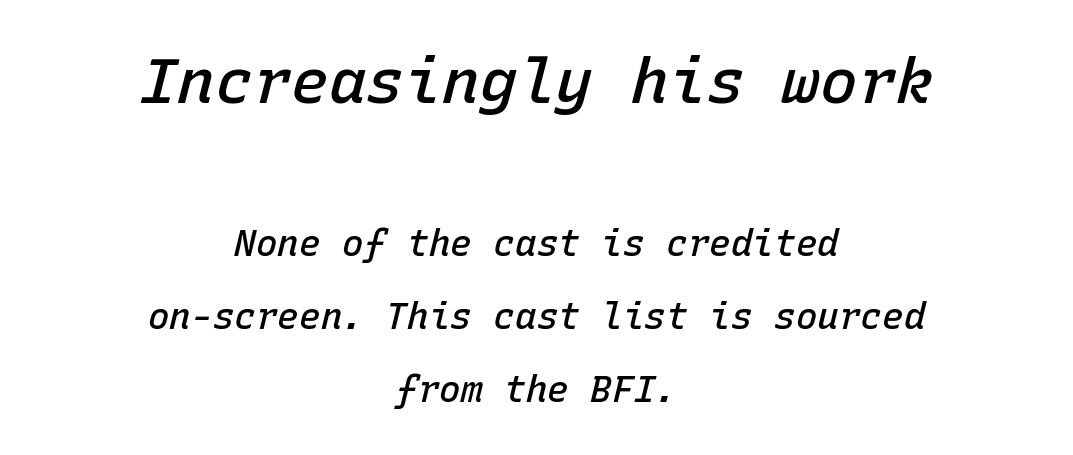
Q: Is the text bold? A: Semi-bold.
Q: Is the text italic (slanted)? A: Yes, it leans right by about 15 degrees.
Q: Is the text underlined? A: No.
Q: How is the paragraph aligned? A: Centered.
Q: Is the spacing between letters normal or unusually wide? A: Normal.
Q: Is the spacing between lines tight, normal or loose? A: Loose.
Q: Which block of text is set in a larger size, the first (top) or the second (bottom)? A: The first (top) one.
Q: Width (condensed, normal, or wide)? A: Normal.
Q: Stroke contrast? A: Low.
Q: x-height? A: Medium.
Q: Monospaced? A: Yes.
